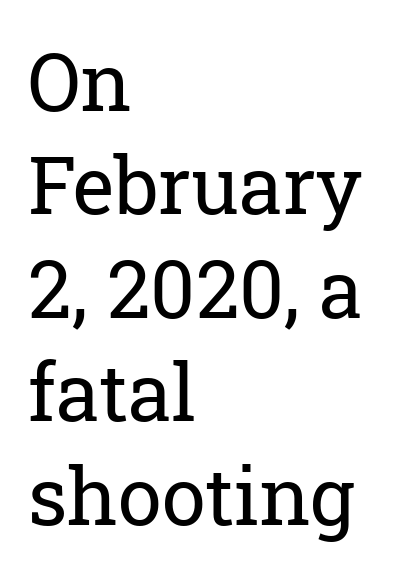
Q: Is the text bold? A: No.
Q: Is the text italic (slanted)? A: No, it is upright.
Q: Is the typeface a serif or a sans-serif typeface? A: Serif.
Q: Is the text underlined? A: No.
Q: How is the paragraph aligned? A: Left-aligned.
Q: Is the spacing between letters normal or unusually wide? A: Normal.
Q: Is the spacing between lines tight, normal or loose? A: Normal.
Q: Width (condensed, normal, or wide)? A: Normal.
Q: Stroke contrast? A: Low.
Q: x-height? A: Medium.
Q: Monospaced? A: No.
